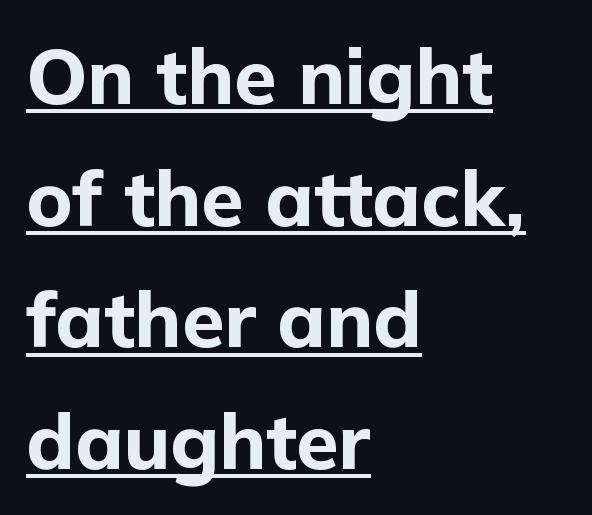
Q: Is the text bold? A: Yes.
Q: Is the text italic (slanted)? A: No, it is upright.
Q: Is the typeface a serif or a sans-serif typeface? A: Sans-serif.
Q: Is the text underlined? A: Yes.
Q: How is the paragraph aligned? A: Left-aligned.
Q: Is the spacing between letters normal or unusually wide? A: Normal.
Q: Is the spacing between lines tight, normal or loose? A: Normal.
Q: Width (condensed, normal, or wide)? A: Normal.
Q: Stroke contrast? A: Low.
Q: x-height? A: Medium.
Q: Monospaced? A: No.
